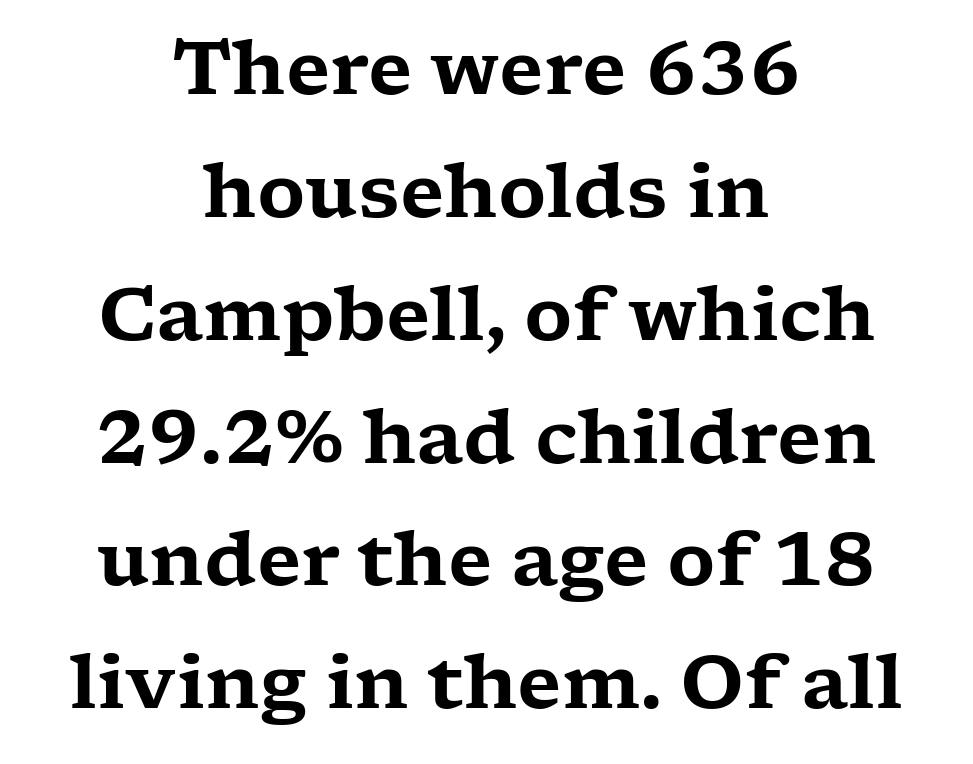
The image shows 74 px wide serif type, upright; set centered, normal line spacing (1.66x), normal letter spacing, not underlined; low stroke contrast and a medium x-height.
